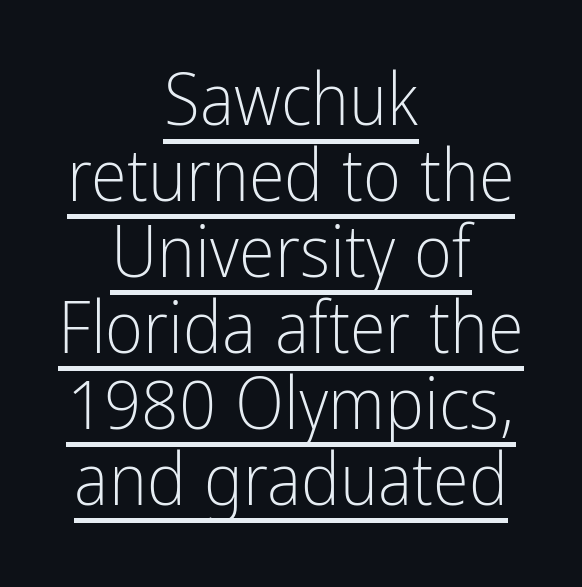
Q: Is the text bold? A: No.
Q: Is the text italic (slanted)? A: No, it is upright.
Q: Is the typeface a serif or a sans-serif typeface? A: Sans-serif.
Q: Is the text underlined? A: Yes.
Q: How is the paragraph aligned? A: Centered.
Q: Is the spacing between letters normal or unusually wide? A: Normal.
Q: Is the spacing between lines tight, normal or loose? A: Tight.
Q: Width (condensed, normal, or wide)? A: Condensed.
Q: Stroke contrast? A: Low.
Q: x-height? A: Medium.
Q: Monospaced? A: No.
